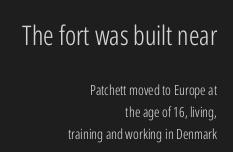
Summary of vertical rhythm: regular, with standard interline spacing. You get the large type first, then a drop to smaller type. This sample uses plain, unmodified letter spacing. Layout note: lines flush right.
